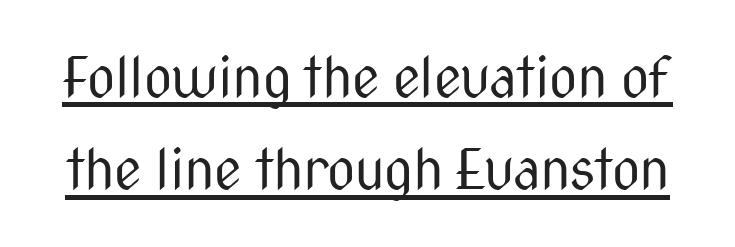
Q: Is the text bold? A: No.
Q: Is the text italic (slanted)? A: No, it is upright.
Q: Is the typeface a serif or a sans-serif typeface? A: Sans-serif.
Q: Is the text underlined? A: Yes.
Q: Is the spacing between letters normal or unusually wide? A: Normal.
Q: Is the spacing between lines tight, normal or loose? A: Normal.
Q: Width (condensed, normal, or wide)? A: Condensed.
Q: Stroke contrast? A: Medium.
Q: x-height? A: Medium.
Q: Monospaced? A: No.
